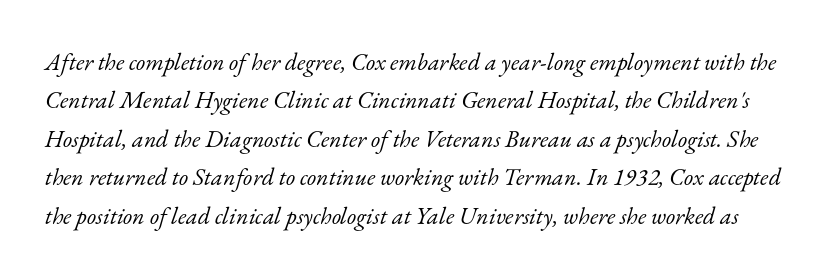
The image shows 24 px text type, italic (leaning right); set normal line spacing (1.6x), normal letter spacing, not underlined.
